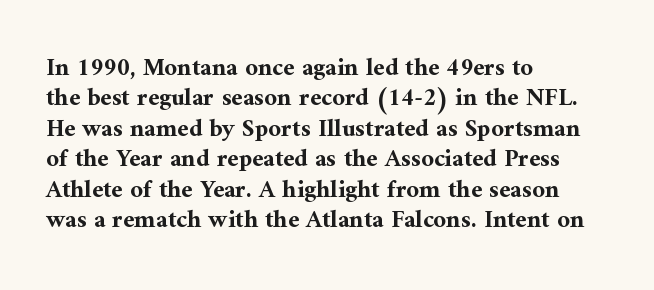
Q: Is the text bold? A: Yes.
Q: Is the text italic (slanted)? A: No, it is upright.
Q: Is the text underlined? A: No.
Q: How is the paragraph aligned? A: Left-aligned.
Q: Is the spacing between letters normal or unusually wide? A: Normal.
